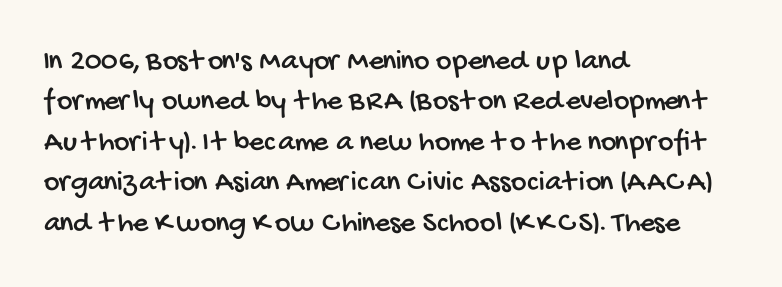
Casual observation: everything's shoved over to the left. What's the leading like? Ordinary, nothing unusual. Underlining? Definitely not there. Nothing unusual about the tracking: characters are spaced as the font intends.
